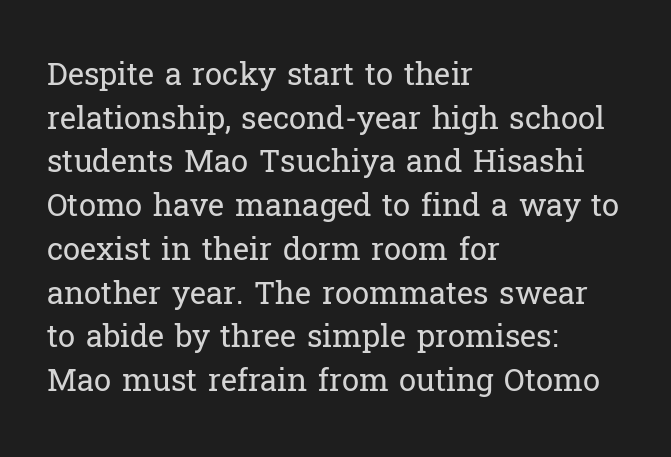
Q: Is the text bold? A: No.
Q: Is the text italic (slanted)? A: No, it is upright.
Q: Is the typeface a serif or a sans-serif typeface? A: Serif.
Q: Is the text underlined? A: No.
Q: How is the paragraph aligned? A: Left-aligned.
Q: Is the spacing between letters normal or unusually wide? A: Normal.
Q: Is the spacing between lines tight, normal or loose? A: Normal.
Q: Width (condensed, normal, or wide)? A: Normal.
Q: Stroke contrast? A: Low.
Q: x-height? A: Medium.
Q: Monospaced? A: No.
